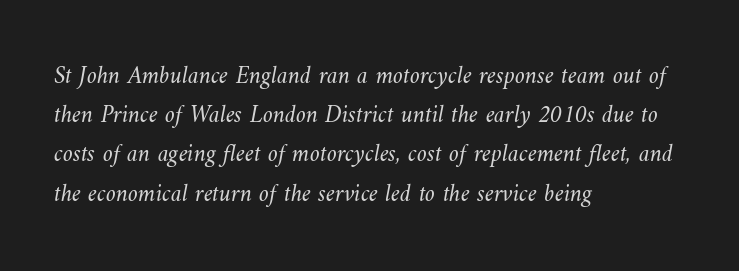
The glyphs are unaccompanied by any horizontal stroke below them. The passage shown is not bold in any degree. Notice how descenders clear the ascenders below comfortably — that's standard leading. Honestly, the letter spacing is just normal — you wouldn't notice it. Caption: multi-line text, flush left, ragged right.
